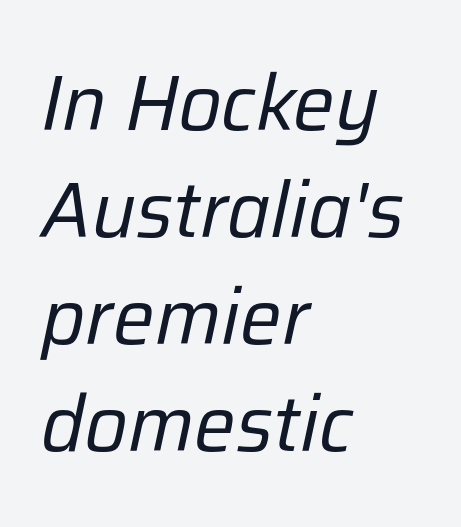
The image shows 78 px regular-weight type, italic (leaning right); set left-aligned, normal line spacing (1.37x), normal letter spacing, not underlined; low stroke contrast and a medium x-height.
